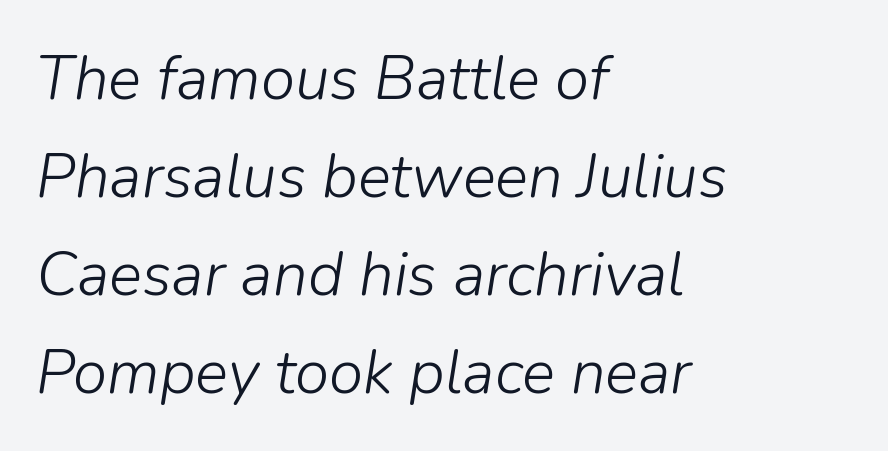
The image shows 62 px light type, italic (leaning right); set left-aligned, normal line spacing (1.58x), normal letter spacing, not underlined; low stroke contrast and a medium x-height.
